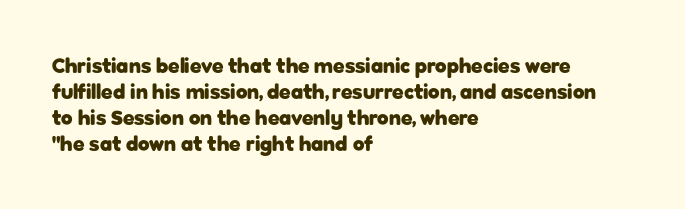
Q: Is the text bold? A: Yes.
Q: Is the text italic (slanted)? A: No, it is upright.
Q: Is the text underlined? A: No.
Q: How is the paragraph aligned? A: Left-aligned.
Q: Is the spacing between letters normal or unusually wide? A: Normal.
